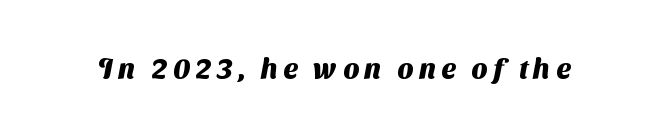
{"serif": "no", "bold": "yes", "weight": "heavy", "width": "normal", "stroke_contrast": "medium", "x_height": "medium", "monospaced": "no", "underline": "no", "letter_spacing": "wide", "letter_spacing_em": 0.2, "glyph_px": 28}
